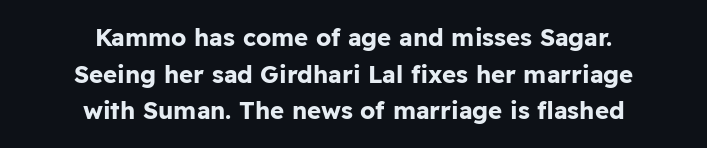
Does the weight exceed regular? Yes, all the way to bold. The rendering uses a moderate line-height, typical for paragraphs. Glance below the letters and you will spot only blank space. Where is the straight margin? There isn't one; the lines are centered.
